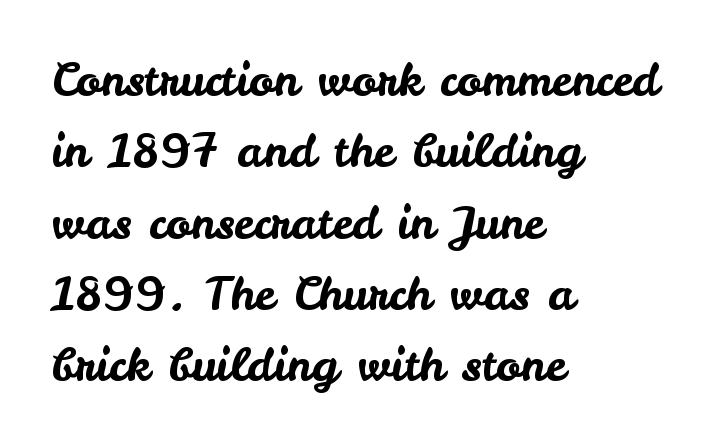
Q: Is the text italic (slanted)? A: Yes.
Q: Is the typeface a serif or a sans-serif typeface? A: Sans-serif.
Q: Is the text underlined? A: No.
Q: How is the paragraph aligned? A: Left-aligned.
Q: Is the spacing between letters normal or unusually wide? A: Normal.
Q: Is the spacing between lines tight, normal or loose? A: Normal.
Q: Width (condensed, normal, or wide)? A: Normal.
Q: Stroke contrast? A: Low.
Q: x-height? A: Small.
Q: Monospaced? A: No.
